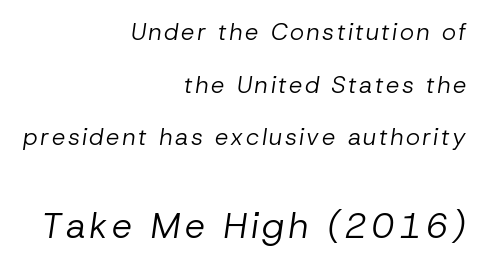
Widely set lines give the paragraph a tall, airy silhouette. The more generous point size was reserved for the lower chunk. Teacher's note: observe the even right margin — that is flush-right alignment. The rendering uses natural spacing where letterforms have individual widths. Is the type heavy? It reads as light-to-regular instead.
